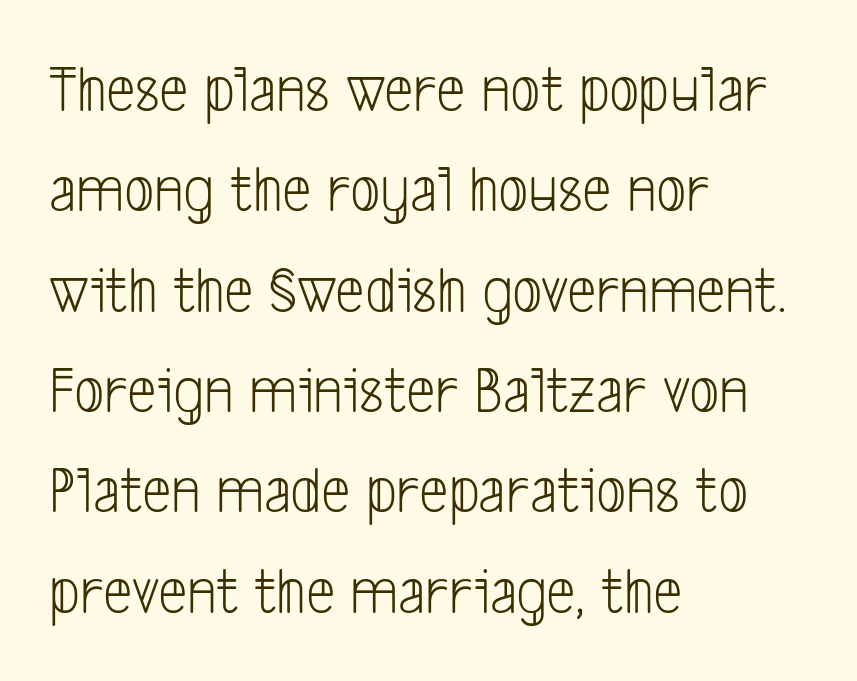
{"serif": "no", "bold": "no", "weight": "light", "width": "condensed", "stroke_contrast": "low", "x_height": "medium", "monospaced": "no", "underline": "no", "align": "left", "line_spacing": "normal", "line_spacing_ratio": 1.52, "letter_spacing": "normal", "letter_spacing_em": 0.0, "glyph_px": 66}
